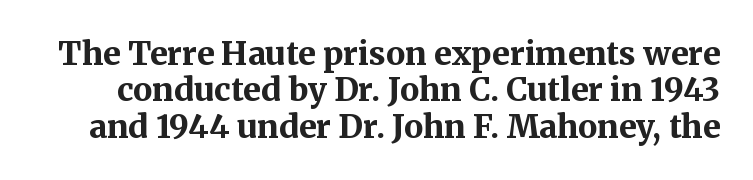
Q: Is the text bold? A: Yes.
Q: Is the text italic (slanted)? A: No, it is upright.
Q: Is the typeface a serif or a sans-serif typeface? A: Serif.
Q: Is the text underlined? A: No.
Q: Is the spacing between letters normal or unusually wide? A: Normal.
Q: Is the spacing between lines tight, normal or loose? A: Tight.
Q: Width (condensed, normal, or wide)? A: Normal.
Q: Stroke contrast? A: Medium.
Q: x-height? A: Medium.
Q: Monospaced? A: No.
